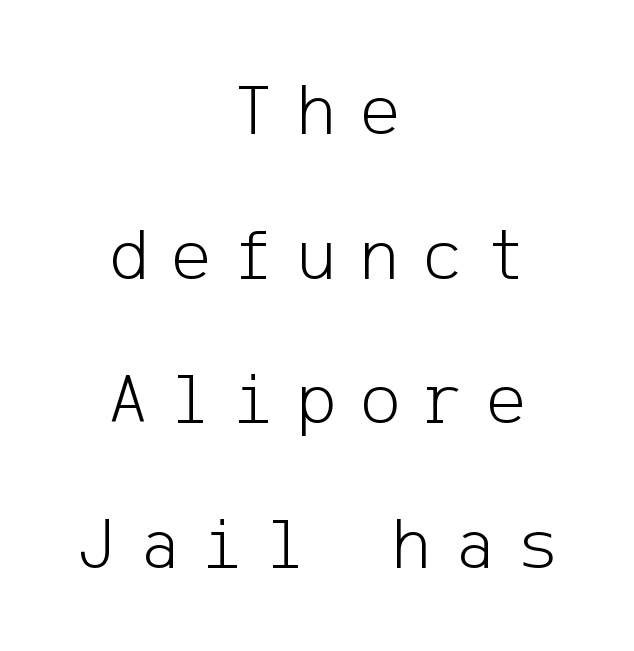
Each stroke keeps to a modest, everyday thickness or less. Grotesque or geometric, the face here clearly has no serifs. The rag falls on both sides of this text block equally. The rendering uses a large line-height, opening up the rows. What stands out about the letter spacing? Its width — letters are far apart. Letters rest on an invisible, unmarked baseline.
